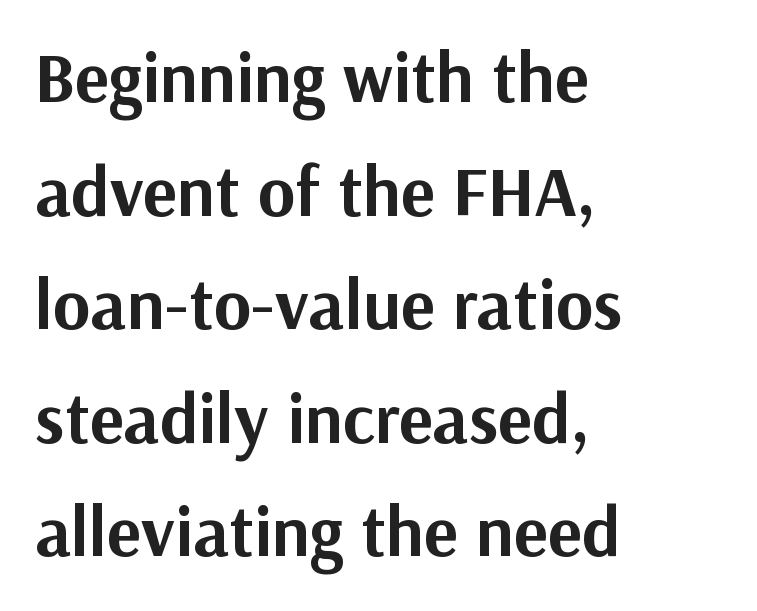
The letters advance in unequal steps, a hallmark of proportional type. Set as a true bold cut, around the 700 mark. Does the leading feel generous? No, just average. No italicization has been applied; the sample stays upright.
